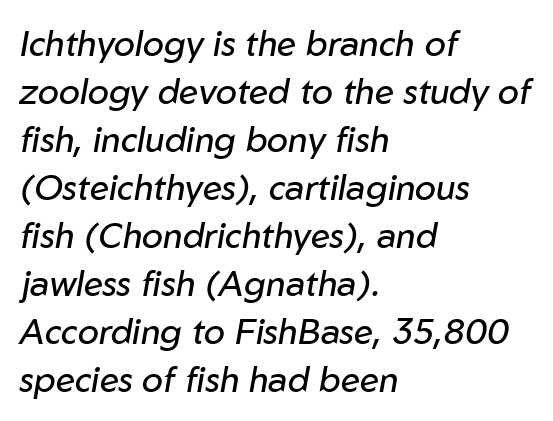
{"italic": "yes", "lean": "right", "slant_degrees": 10, "bold": "no", "weight": "regular", "width": "normal", "stroke_contrast": "low", "x_height": "medium", "monospaced": "no", "underline": "no", "align": "left", "line_spacing": "normal", "line_spacing_ratio": 1.37, "letter_spacing": "normal", "letter_spacing_em": 0.0, "glyph_px": 35}
